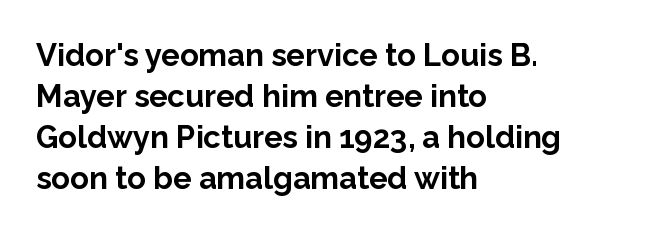
The image shows 31 px bold sans-serif type, upright; set left-aligned, normal line spacing (1.32x), normal letter spacing, not underlined; low stroke contrast and a medium x-height.
